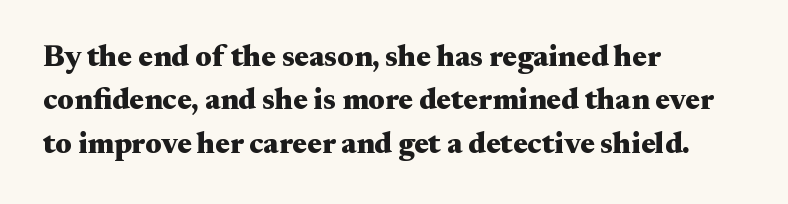
Q: Is the text bold? A: Yes.
Q: Is the text italic (slanted)? A: No, it is upright.
Q: Is the typeface a serif or a sans-serif typeface? A: Serif.
Q: Is the text underlined? A: No.
Q: How is the paragraph aligned? A: Left-aligned.
Q: Is the spacing between letters normal or unusually wide? A: Normal.
Q: Is the spacing between lines tight, normal or loose? A: Normal.
Q: Width (condensed, normal, or wide)? A: Wide.
Q: Stroke contrast? A: Medium.
Q: x-height? A: Small.
Q: Monospaced? A: No.
